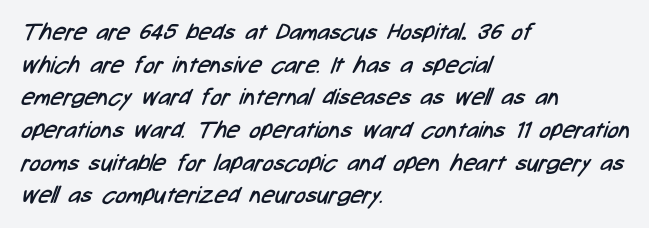
Reading down the block, your eye returns to a fixed left position each line. Heft: none added — not bold. Honestly, the letter spacing is just normal — you wouldn't notice it. Any mark beneath the type? The region is blank. What's the leading like? Ordinary, nothing unusual.
